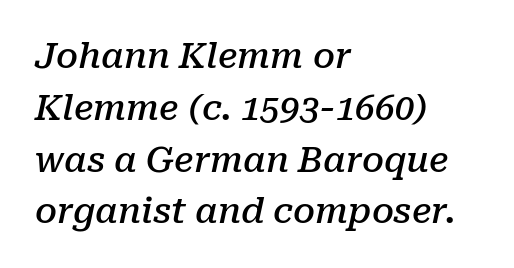
The image shows 35 px semibold serif type, italic (leaning right); set left-aligned, normal line spacing (1.48x), normal letter spacing, not underlined; low stroke contrast and a medium x-height.
